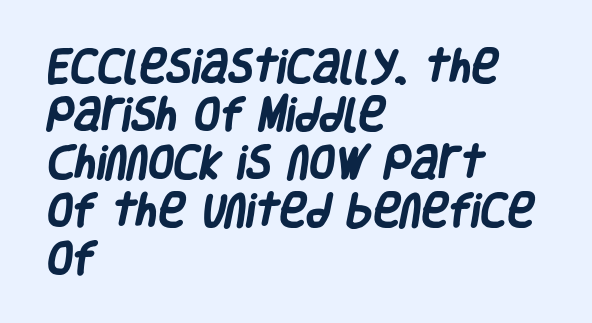
Q: Is the text bold? A: Yes.
Q: Is the typeface a serif or a sans-serif typeface? A: Sans-serif.
Q: Is the text underlined? A: No.
Q: How is the paragraph aligned? A: Left-aligned.
Q: Is the spacing between letters normal or unusually wide? A: Normal.
Q: Is the spacing between lines tight, normal or loose? A: Normal.
Q: Width (condensed, normal, or wide)? A: Condensed.
Q: Stroke contrast? A: Low.
Q: x-height? A: Large.
Q: Monospaced? A: No.
